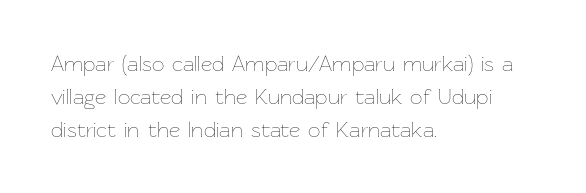
{"italic": "no", "bold": "no", "underline": "no", "align": "left", "line_spacing": "normal", "line_spacing_ratio": 1.49, "letter_spacing": "normal", "letter_spacing_em": 0.0, "glyph_px": 22}
